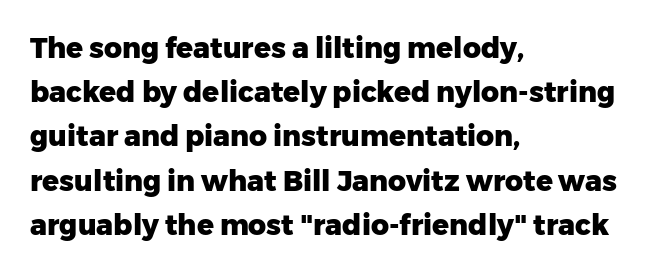
Q: Is the text bold? A: Yes.
Q: Is the text italic (slanted)? A: No, it is upright.
Q: Is the typeface a serif or a sans-serif typeface? A: Sans-serif.
Q: Is the text underlined? A: No.
Q: How is the paragraph aligned? A: Left-aligned.
Q: Is the spacing between letters normal or unusually wide? A: Normal.
Q: Is the spacing between lines tight, normal or loose? A: Normal.
Q: Width (condensed, normal, or wide)? A: Normal.
Q: Stroke contrast? A: Low.
Q: x-height? A: Medium.
Q: Monospaced? A: No.
